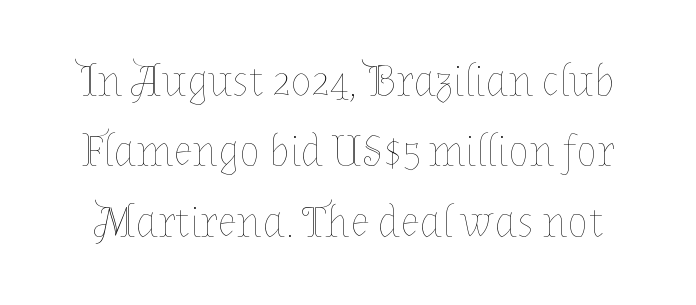
{"italic": "no", "bold": "no", "weight": "thin", "width": "normal", "stroke_contrast": "low", "x_height": "medium", "monospaced": "no", "underline": "no", "line_spacing": "normal", "line_spacing_ratio": 1.6, "letter_spacing": "normal", "letter_spacing_em": 0.0, "glyph_px": 44}
